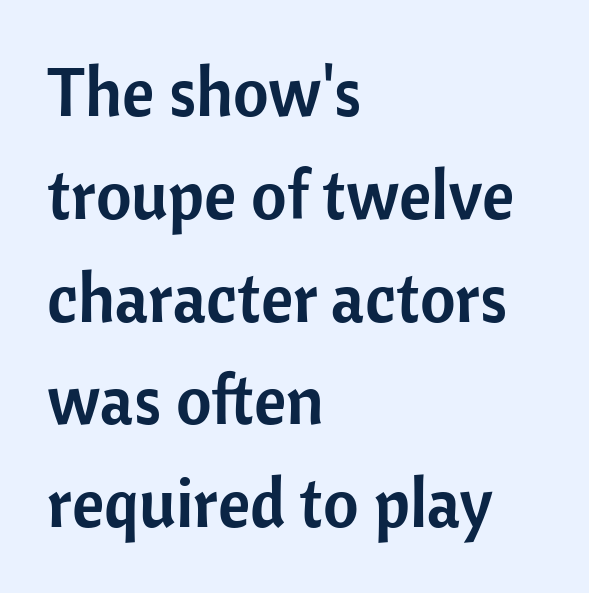
The image shows 69 px sans-serif type, upright; set left-aligned, normal line spacing (1.49x), normal letter spacing, not underlined; low stroke contrast and a medium x-height.
